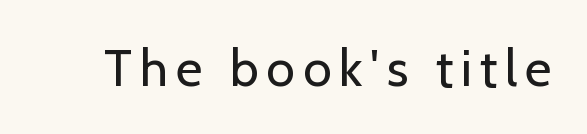
{"serif": "no", "italic": "no", "bold": "no", "weight": "regular", "width": "normal", "stroke_contrast": "low", "x_height": "medium", "monospaced": "no", "underline": "no", "glyph_px": 52}
